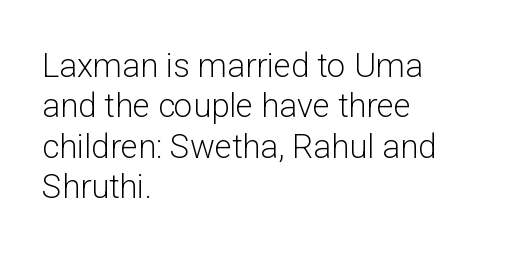
Q: Is the text bold? A: No.
Q: Is the text italic (slanted)? A: No, it is upright.
Q: Is the typeface a serif or a sans-serif typeface? A: Sans-serif.
Q: Is the text underlined? A: No.
Q: How is the paragraph aligned? A: Left-aligned.
Q: Is the spacing between letters normal or unusually wide? A: Normal.
Q: Width (condensed, normal, or wide)? A: Normal.
Q: Stroke contrast? A: Low.
Q: x-height? A: Medium.
Q: Monospaced? A: No.
